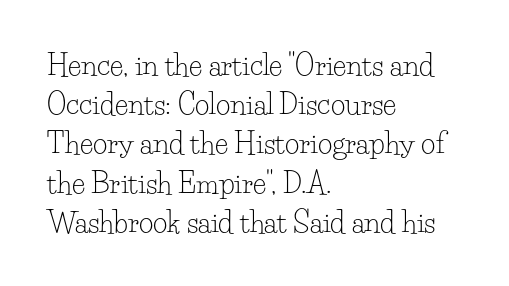
{"serif": "yes", "italic": "no", "bold": "no", "weight": "light", "width": "normal", "stroke_contrast": "low", "x_height": "small", "monospaced": "no", "underline": "no", "align": "left", "line_spacing": "normal", "line_spacing_ratio": 1.4, "letter_spacing": "normal", "letter_spacing_em": 0.0, "glyph_px": 28}
